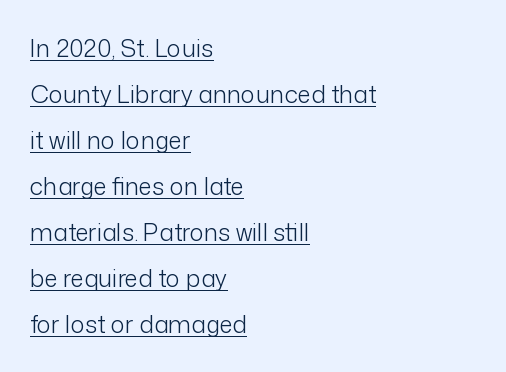
The rendering uses a large line-height, opening up the rows. Designer's note — italics off, roman on. Compared with undecorated copy, this sample adds a rule below the words. Heft: none added — not bold.
